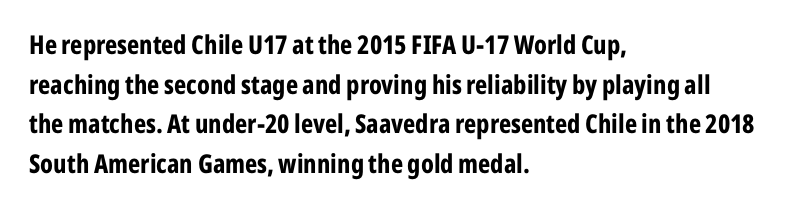
Q: Is the text bold? A: Yes.
Q: Is the text italic (slanted)? A: No, it is upright.
Q: Is the text underlined? A: No.
Q: How is the paragraph aligned? A: Left-aligned.
Q: Is the spacing between letters normal or unusually wide? A: Normal.
Q: Is the spacing between lines tight, normal or loose? A: Normal.
